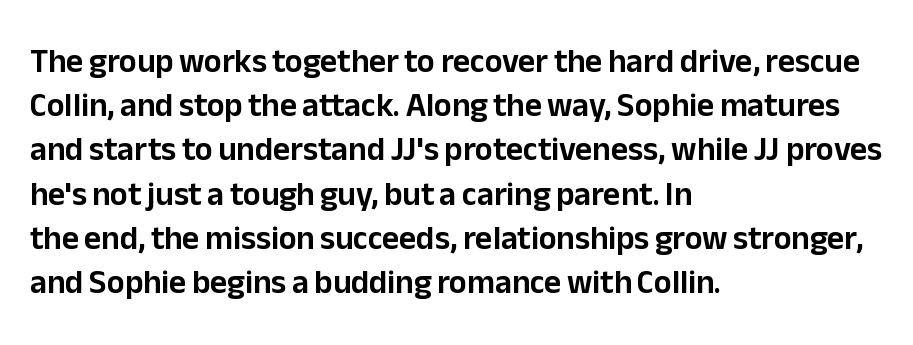
Nobody drew a line under any word here. A typesetter would call this zero additional tracking. Short and long lines alike share a common starting point at left. The designer left line spacing at the default. The face used here is proportionally spaced, like ordinary book or web type. This sample uses a sans-serif face.
